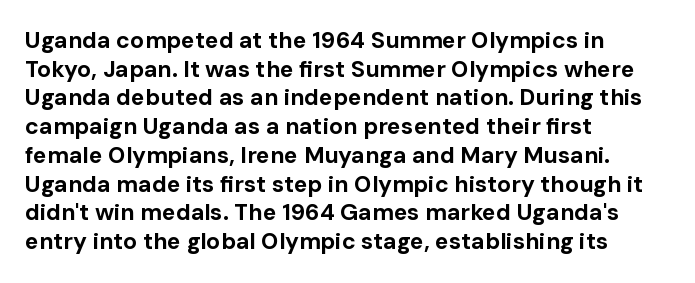
Q: Is the text bold? A: Yes.
Q: Is the text italic (slanted)? A: No, it is upright.
Q: Is the text underlined? A: No.
Q: How is the paragraph aligned? A: Left-aligned.
Q: Is the spacing between letters normal or unusually wide? A: Normal.
Q: Is the spacing between lines tight, normal or loose? A: Normal.
